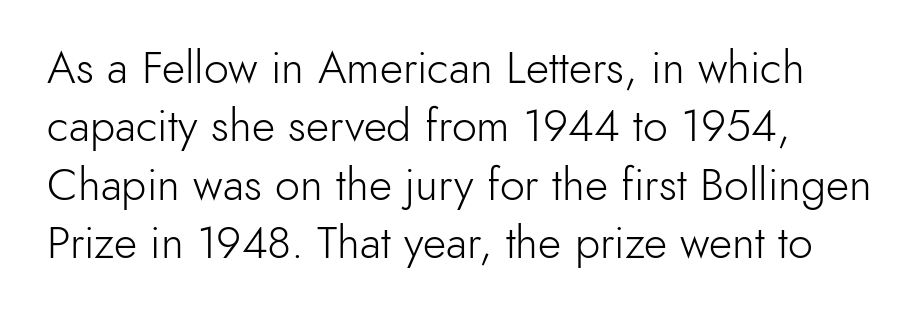
{"serif": "no", "italic": "no", "bold": "no", "weight": "light", "width": "normal", "x_height": "small", "monospaced": "no", "underline": "no", "align": "left", "line_spacing": "normal", "line_spacing_ratio": 1.3, "letter_spacing": "normal", "letter_spacing_em": 0.0, "glyph_px": 45}
